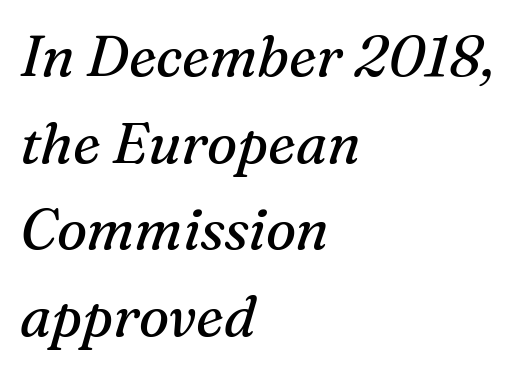
The image shows 57 px regular-weight serif type, italic (leaning right); set left-aligned, normal line spacing (1.52x), normal letter spacing, not underlined; medium stroke contrast and a medium x-height.
